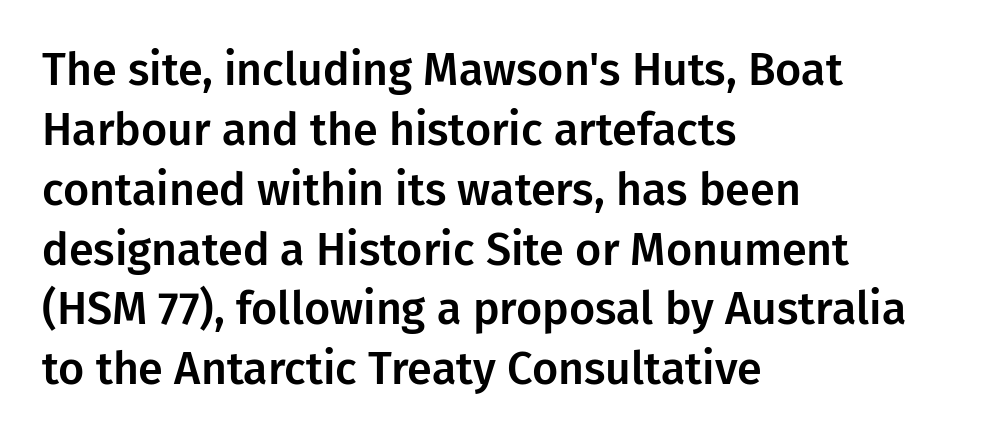
{"serif": "no", "italic": "no", "width": "normal", "stroke_contrast": "low", "x_height": "medium", "monospaced": "no", "underline": "no", "align": "left", "line_spacing": "normal", "line_spacing_ratio": 1.33, "letter_spacing": "normal", "letter_spacing_em": 0.0, "glyph_px": 45}
